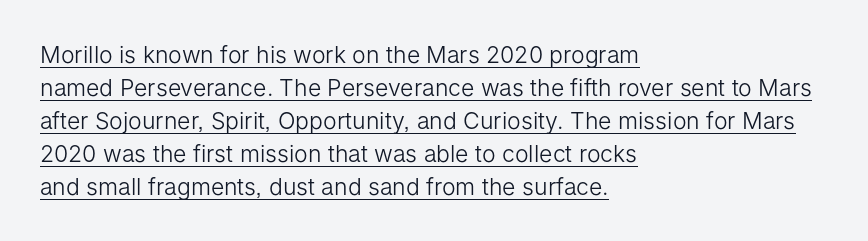
Every character sits straight up, as roman type does. Notice how descenders clear the ascenders below comfortably — that's standard leading. Inter-character spacing is left at the font's built-in metrics. Stems and bowls with no extra thickness — not bold.
